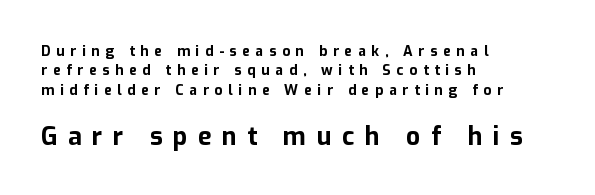
The image shows 25 px bold type, upright; set left-aligned, normal line spacing (1.38x), unusually wide letter spacing (+0.41 em), not underlined; the second (bottom) block is 1.79x larger.
